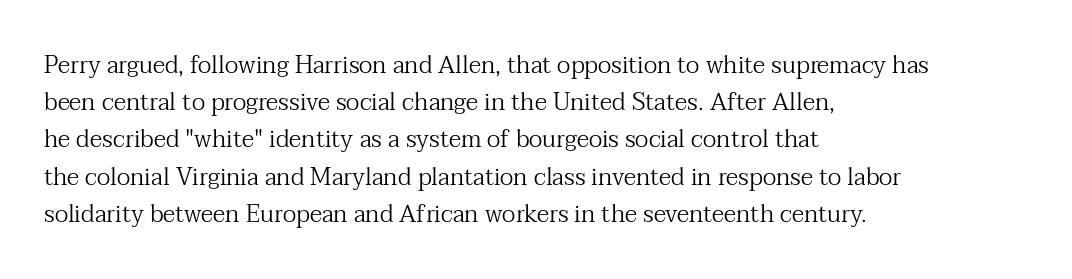
The image shows 24 px text type, upright; set left-aligned, normal line spacing (1.55x), normal letter spacing, not underlined.
